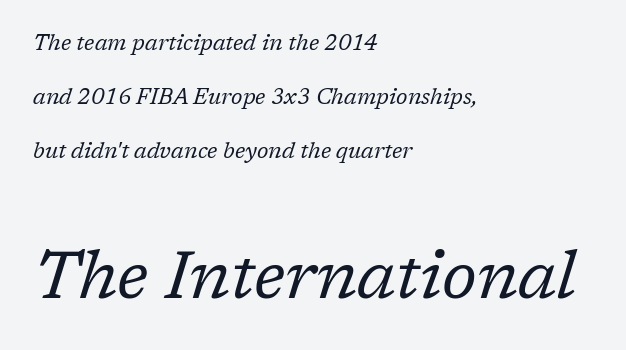
Q: Is the text bold? A: No.
Q: Is the text italic (slanted)? A: Yes, it leans right by about 17 degrees.
Q: Is the typeface a serif or a sans-serif typeface? A: Serif.
Q: Is the text underlined? A: No.
Q: How is the paragraph aligned? A: Left-aligned.
Q: Is the spacing between letters normal or unusually wide? A: Normal.
Q: Is the spacing between lines tight, normal or loose? A: Loose.
Q: Which block of text is set in a larger size, the first (top) or the second (bottom)? A: The second (bottom) one.
Q: Width (condensed, normal, or wide)? A: Normal.
Q: Stroke contrast? A: Low.
Q: x-height? A: Medium.
Q: Monospaced? A: No.
